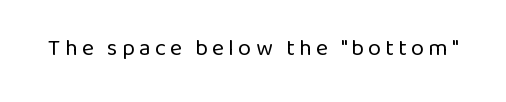
{"italic": "no", "bold": "no", "underline": "no", "glyph_px": 23}
